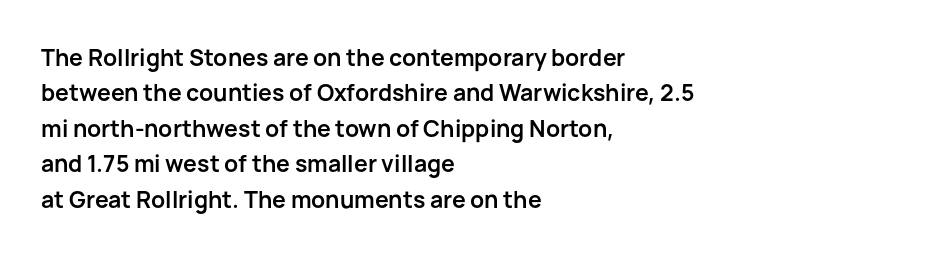
Q: Is the text bold? A: Yes.
Q: Is the text italic (slanted)? A: No, it is upright.
Q: Is the text underlined? A: No.
Q: How is the paragraph aligned? A: Left-aligned.
Q: Is the spacing between letters normal or unusually wide? A: Normal.
Q: Is the spacing between lines tight, normal or loose? A: Normal.
